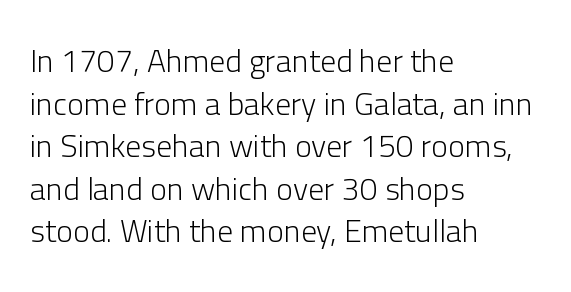
{"serif": "no", "italic": "no", "bold": "no", "weight": "light", "width": "normal", "stroke_contrast": "low", "x_height": "medium", "monospaced": "no", "underline": "no", "align": "left", "line_spacing": "normal", "line_spacing_ratio": 1.33, "letter_spacing": "normal", "letter_spacing_em": 0.0, "glyph_px": 32}
